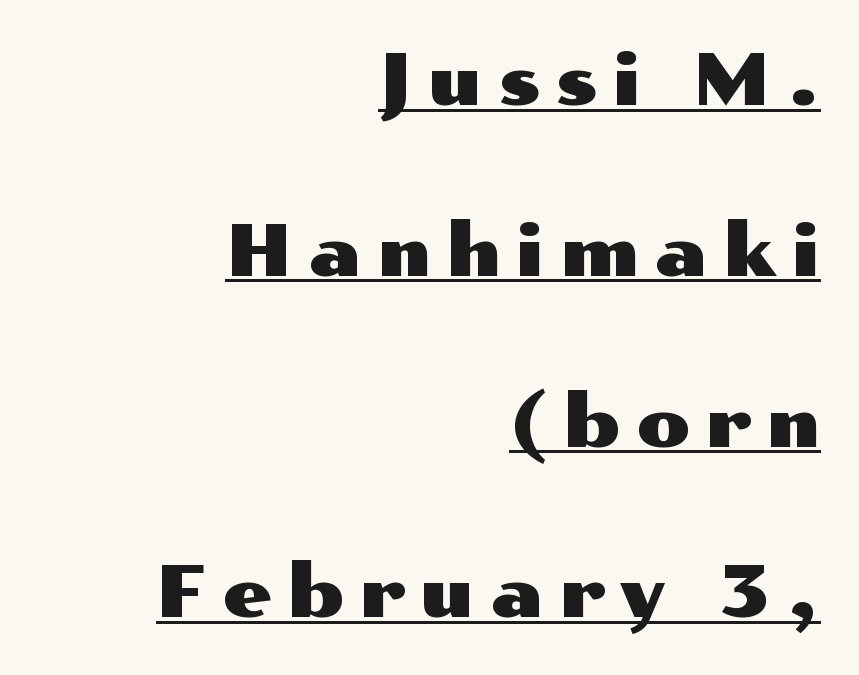
Loosely led — the rows are spread out. A baseline rule has been typeset under these characters. You can tell it's not italic because the verticals are truly vertical. Do the characters align in a grid? No, the font is proportional.
